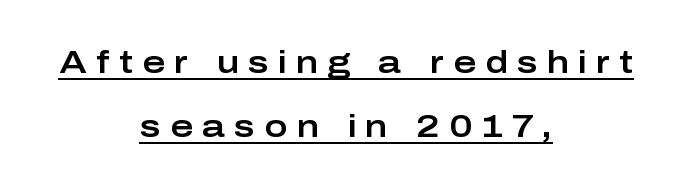
{"serif": "no", "italic": "no", "width": "wide", "stroke_contrast": "low", "x_height": "medium", "monospaced": "no", "underline": "yes", "align": "center", "line_spacing": "loose", "line_spacing_ratio": 2.06, "letter_spacing": "wide", "letter_spacing_em": 0.3, "glyph_px": 31}
